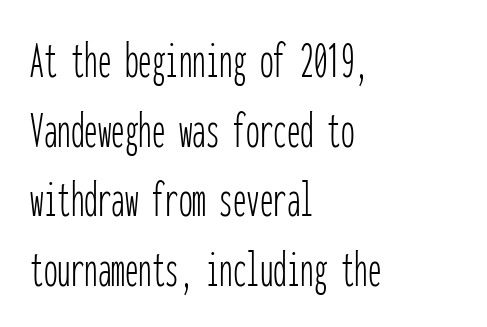
Q: Is the text bold? A: No.
Q: Is the text italic (slanted)? A: No, it is upright.
Q: Is the typeface a serif or a sans-serif typeface? A: Sans-serif.
Q: Is the text underlined? A: No.
Q: How is the paragraph aligned? A: Left-aligned.
Q: Is the spacing between letters normal or unusually wide? A: Normal.
Q: Is the spacing between lines tight, normal or loose? A: Normal.
Q: Width (condensed, normal, or wide)? A: Condensed.
Q: Stroke contrast? A: Low.
Q: x-height? A: Medium.
Q: Monospaced? A: Yes.
